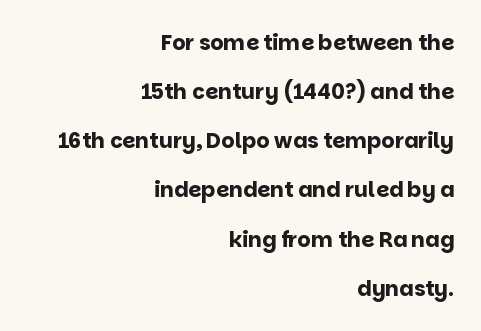
Plenty of ink on the page — the face is bold. Leading is clearly above the norm, producing a sparse column. Standard letterfit; no display-style spreading of the glyphs. The passage shown is not underscored anywhere. These lines stack with their right ends in a neat column. The font's upright variant was chosen for this text.
